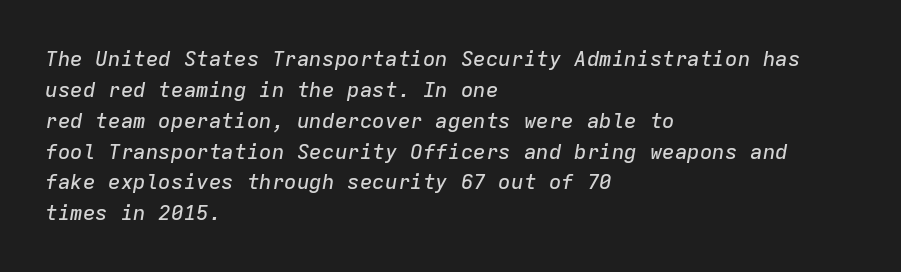
The line-height multiplier appears to be the usual default. Default kerning and tracking; the words read as compact shapes. Rule under the text: the space is simply empty. Compared with ordinary roman type, these characters are visibly tilted.
